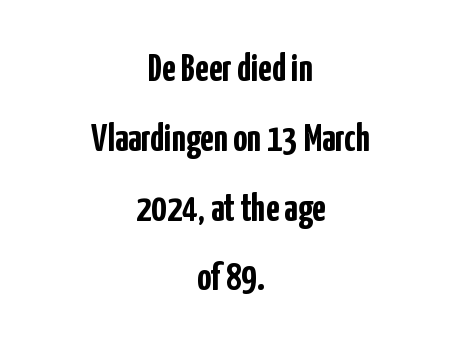
The words here are not underlined. Caption: standard tracking, unaltered. Each glyph is drawn with heavy, bold strokes. Characters remain perfectly vertical along every line. Stroke terminals: plain, sans-serif. In CSS terms this would be text-align: center.
